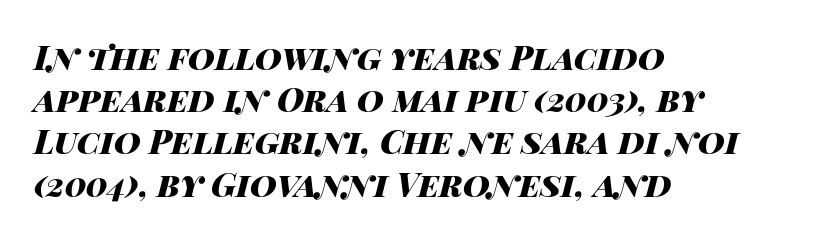
Q: Is the text bold? A: Yes.
Q: Is the text italic (slanted)? A: Yes, it leans right by about 14 degrees.
Q: Is the text underlined? A: No.
Q: How is the paragraph aligned? A: Left-aligned.
Q: Is the spacing between letters normal or unusually wide? A: Normal.
Q: Is the spacing between lines tight, normal or loose? A: Normal.
Q: Width (condensed, normal, or wide)? A: Wide.
Q: Stroke contrast? A: High.
Q: x-height? A: Large.
Q: Monospaced? A: No.
